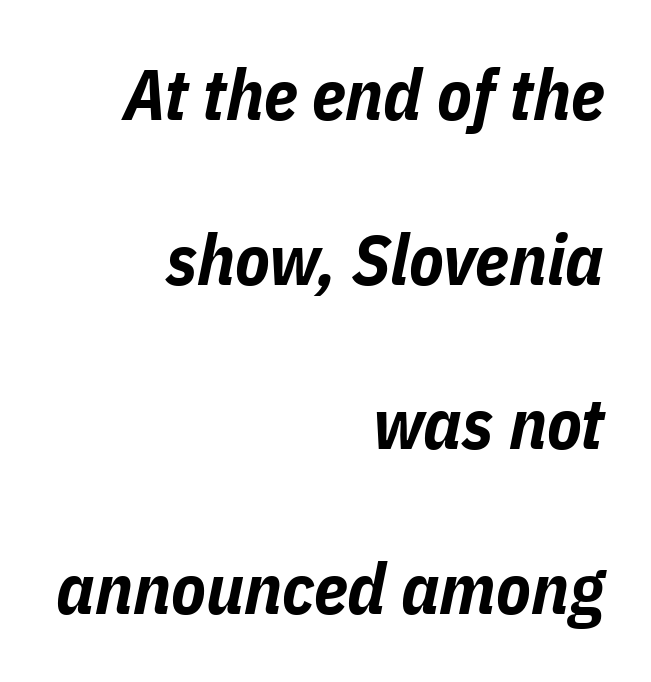
Q: Is the text bold? A: Yes.
Q: Is the text italic (slanted)? A: Yes, it leans right by about 11 degrees.
Q: Is the text underlined? A: No.
Q: How is the paragraph aligned? A: Right-aligned.
Q: Is the spacing between letters normal or unusually wide? A: Normal.
Q: Is the spacing between lines tight, normal or loose? A: Loose.
Q: Width (condensed, normal, or wide)? A: Condensed.
Q: Stroke contrast? A: Low.
Q: x-height? A: Medium.
Q: Monospaced? A: No.
